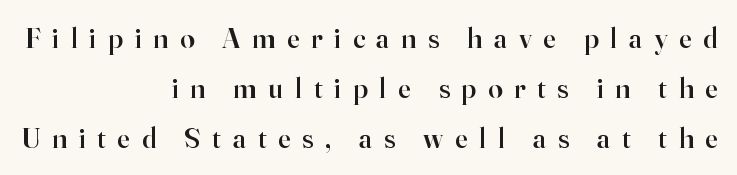
The image shows 29 px semibold serif type, upright; set right-aligned, line spacing 1.72x, unusually wide letter spacing (+0.4 em), not underlined; high stroke contrast and a small x-height.
